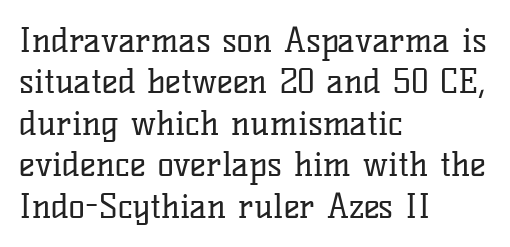
The image shows 34 px regular-weight serif type, upright; set left-aligned, line spacing 1.22x, normal letter spacing, not underlined; low stroke contrast and a medium x-height.
